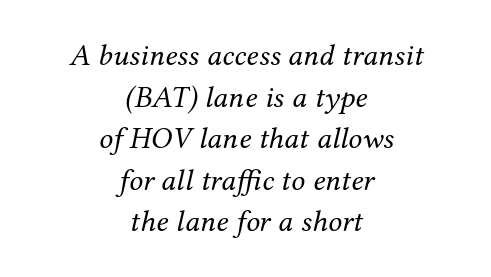
The image shows 31 px regular-weight serif type, italic (leaning right); set centered, normal line spacing (1.34x), normal letter spacing, not underlined; medium stroke contrast and a medium x-height.
